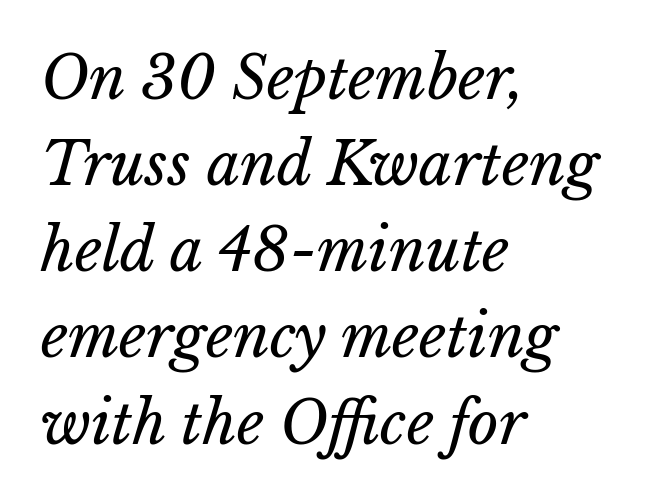
Varying glyph widths throughout — classic text-font behaviour. No heavy texture on the line: the type isn't bold. Underline: absent. The lines sit at an ordinary, default distance from one another. All the whitespace from short lines collects on the right.
